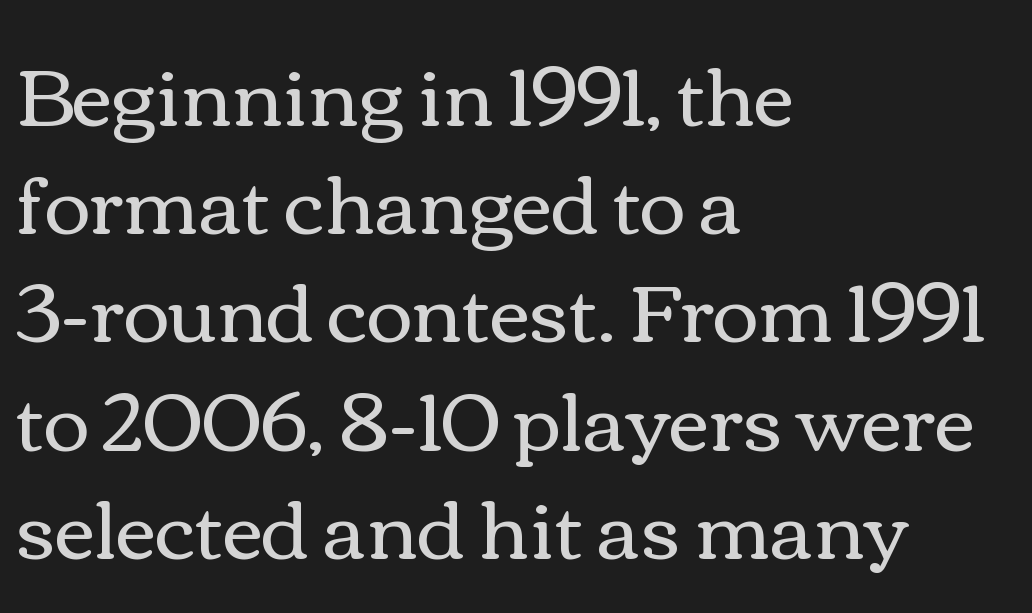
Quick note: underline off. Layout note: lines flush left. You could not count columns in this text — the font is proportionally spaced. The typesetting does not lean heavy: it is not bold. Here the glyphs are tracked normally, forming tight word shapes. The lines sit at an ordinary, default distance from one another.
